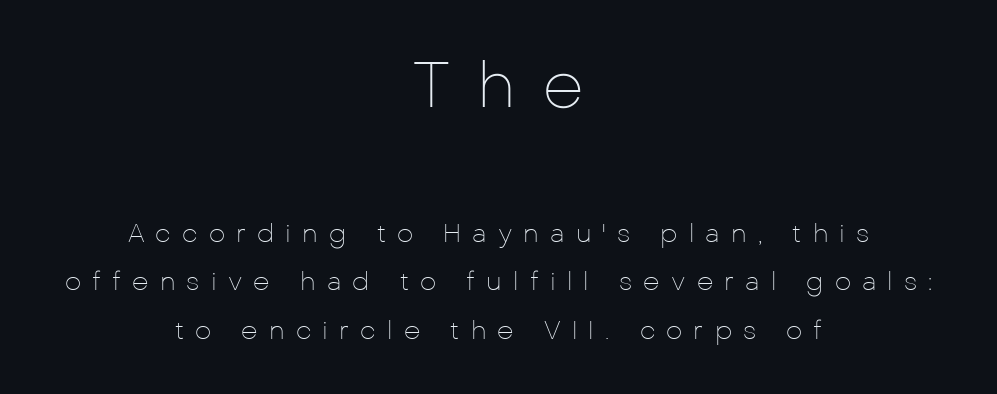
Weight: not bold — regular or lighter. Loose tracking; the words dissolve into strings of separated letters. Size contrast runs from large at the top to small at the bottom. Are there feet on the stems? There aren't — it's a sans.
